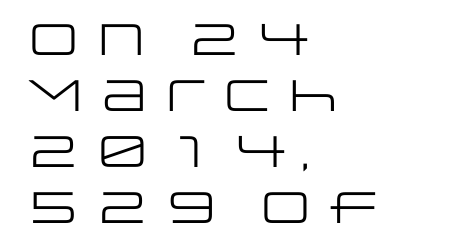
The type sits square on the baseline with zero lean. Look at the bottom of the vertical strokes: they stop flat, with no serifs. The compositor pushed each line to the left boundary. Weight: in the light-to-regular range. The face used here is proportionally spaced, like ordinary book or web type.
